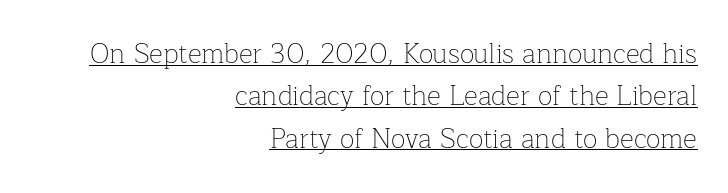
Q: Is the text bold? A: No.
Q: Is the text italic (slanted)? A: No, it is upright.
Q: Is the text underlined? A: Yes.
Q: How is the paragraph aligned? A: Right-aligned.
Q: Is the spacing between letters normal or unusually wide? A: Normal.
Q: Is the spacing between lines tight, normal or loose? A: Normal.
